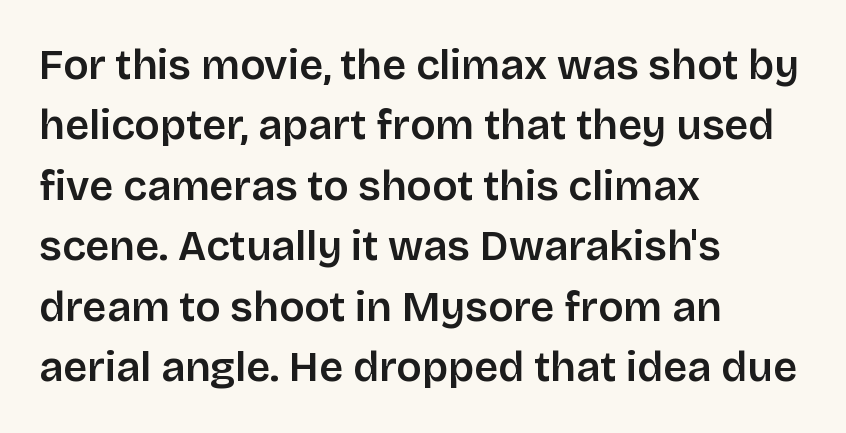
The image shows 42 px sans-serif type, upright; set left-aligned, normal line spacing (1.44x), normal letter spacing, not underlined; low stroke contrast and a large x-height.
